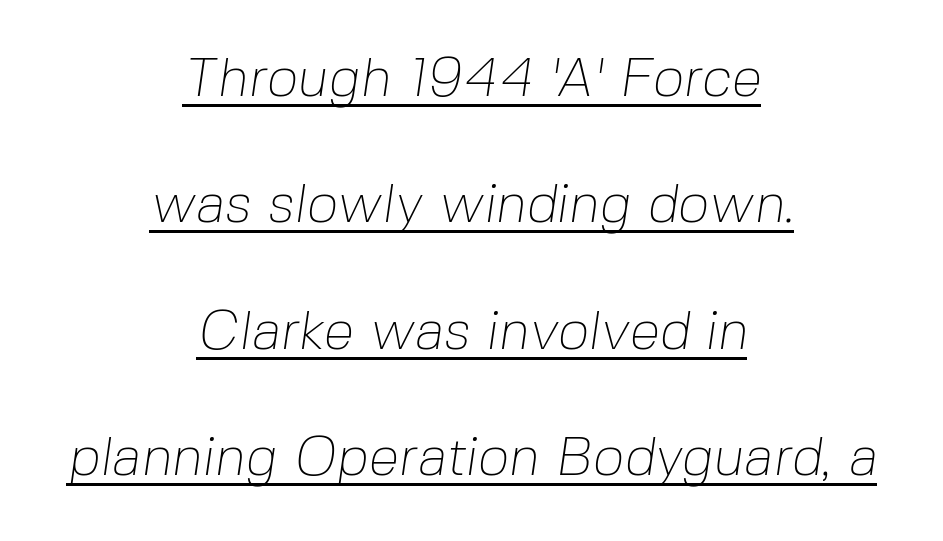
{"serif": "no", "bold": "no", "weight": "thin", "width": "normal", "stroke_contrast": "low", "x_height": "medium", "monospaced": "no", "underline": "yes", "align": "center", "line_spacing": "loose", "line_spacing_ratio": 2.3, "letter_spacing": "normal", "letter_spacing_em": 0.0, "glyph_px": 55}
